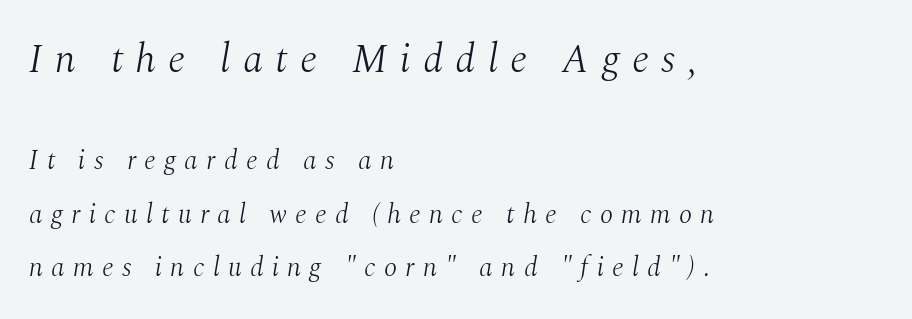
Q: Is the text bold? A: No.
Q: Is the text italic (slanted)? A: Yes, it leans right by about 10 degrees.
Q: Is the typeface a serif or a sans-serif typeface? A: Serif.
Q: Is the text underlined? A: No.
Q: How is the paragraph aligned? A: Left-aligned.
Q: Is the spacing between letters normal or unusually wide? A: Unusually wide.
Q: Is the spacing between lines tight, normal or loose? A: Loose.
Q: Which block of text is set in a larger size, the first (top) or the second (bottom)? A: The first (top) one.
Q: Width (condensed, normal, or wide)? A: Normal.
Q: Stroke contrast? A: Medium.
Q: x-height? A: Medium.
Q: Monospaced? A: No.
